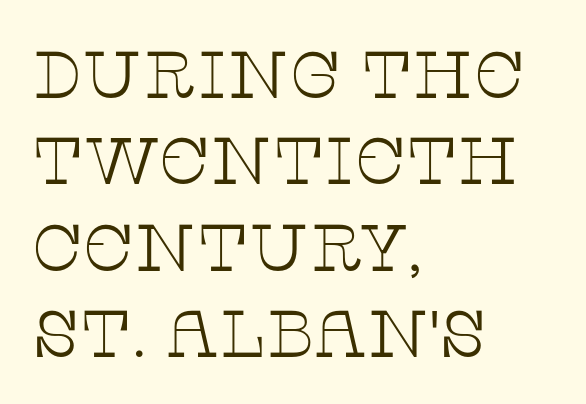
The image shows 66 px thin, wide serif type, upright; set left-aligned, normal line spacing (1.31x), normal letter spacing, not underlined; low stroke contrast and a large x-height.
